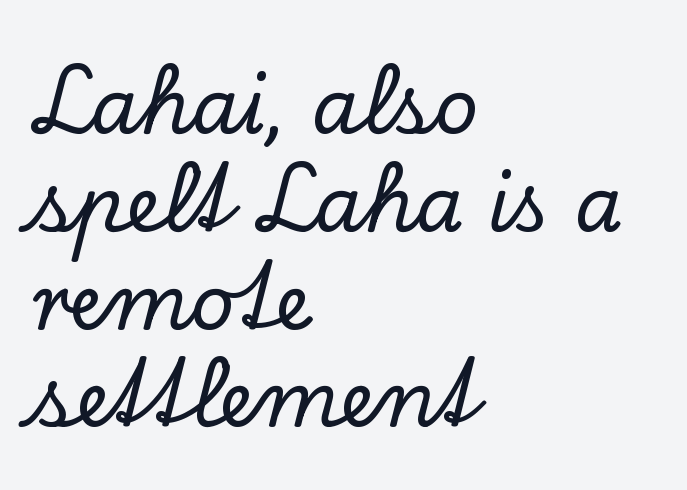
Leading matches the norm, producing a regular column. Tracking value appears to be zero — textbook default spacing. The baseline area is clear. The letters advance in unequal steps, a hallmark of proportional type.
